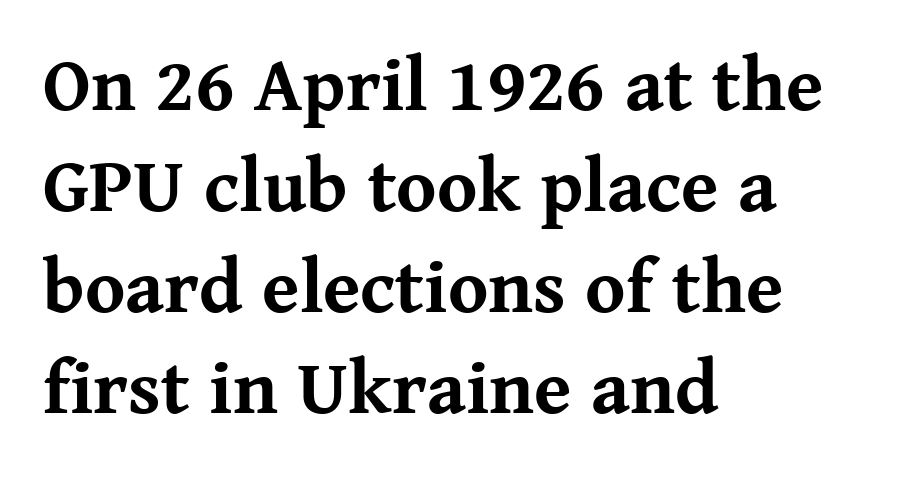
Varying glyph widths throughout — classic text-font behaviour. Nobody drew a line under any word here. The typesetting leans heavy: a genuine bold. Vertical spacing — default. The type is set solid horizontally, with unmodified tracking. Notice how the passage keeps a crisp vertical edge on the left only.
